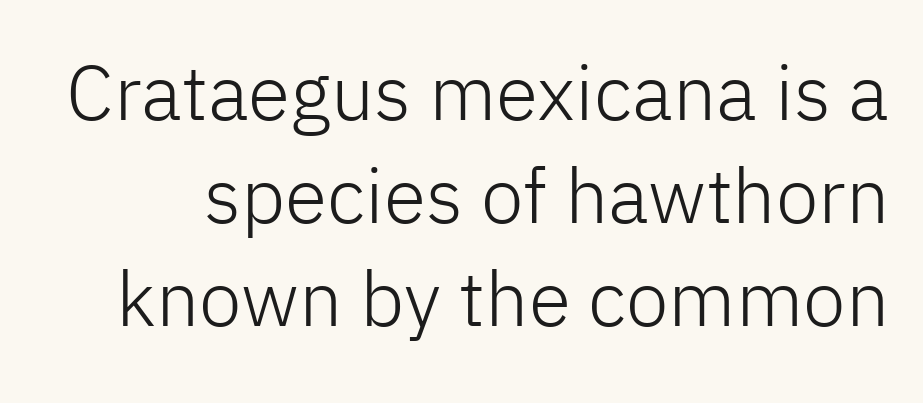
Q: Is the text bold? A: No.
Q: Is the text italic (slanted)? A: No, it is upright.
Q: Is the typeface a serif or a sans-serif typeface? A: Sans-serif.
Q: Is the text underlined? A: No.
Q: Is the spacing between letters normal or unusually wide? A: Normal.
Q: Is the spacing between lines tight, normal or loose? A: Normal.
Q: Width (condensed, normal, or wide)? A: Normal.
Q: Stroke contrast? A: Low.
Q: x-height? A: Medium.
Q: Monospaced? A: No.
